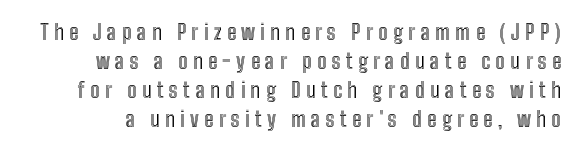
{"italic": "no", "underline": "no", "line_spacing": "normal", "line_spacing_ratio": 1.38, "letter_spacing": "wide", "letter_spacing_em": 0.25, "glyph_px": 21}
